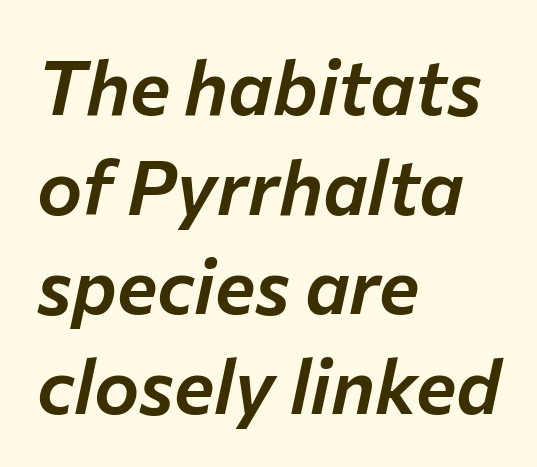
Q: Is the text italic (slanted)? A: Yes, it leans right by about 12 degrees.
Q: Is the text underlined? A: No.
Q: How is the paragraph aligned? A: Left-aligned.
Q: Is the spacing between letters normal or unusually wide? A: Normal.
Q: Is the spacing between lines tight, normal or loose? A: Normal.
Q: Width (condensed, normal, or wide)? A: Normal.
Q: Stroke contrast? A: Low.
Q: x-height? A: Medium.
Q: Monospaced? A: No.
